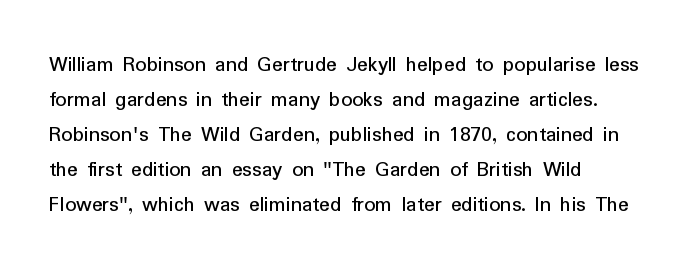
The vertical gap from one line to the next is medium. In terms of posture, this sample is upright. The ragged edge is on the right, which tells us the setting is flush left. Look at the tracking — it's just the regular setting, nothing added. Only glyphs here, with clear space below each row.
